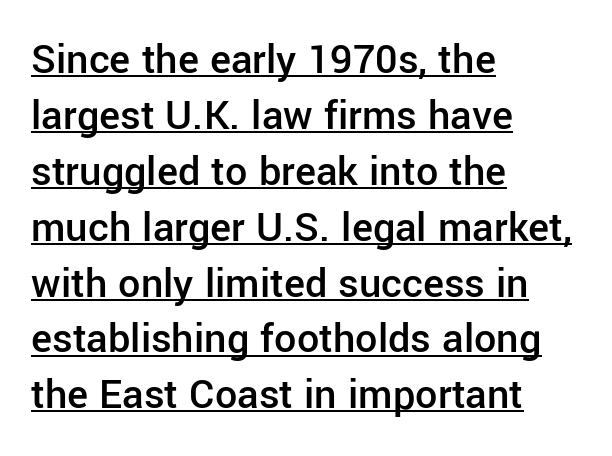
Q: Is the text bold? A: Semi-bold.
Q: Is the text italic (slanted)? A: No, it is upright.
Q: Is the typeface a serif or a sans-serif typeface? A: Sans-serif.
Q: Is the text underlined? A: Yes.
Q: How is the paragraph aligned? A: Left-aligned.
Q: Is the spacing between letters normal or unusually wide? A: Normal.
Q: Is the spacing between lines tight, normal or loose? A: Normal.
Q: Width (condensed, normal, or wide)? A: Normal.
Q: Stroke contrast? A: Low.
Q: x-height? A: Medium.
Q: Monospaced? A: No.
